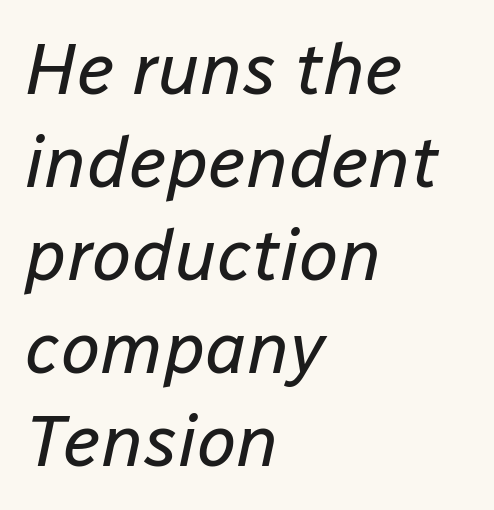
{"italic": "yes", "lean": "right", "slant_degrees": 12, "bold": "no", "weight": "regular", "width": "normal", "stroke_contrast": "low", "x_height": "medium", "monospaced": "no", "underline": "no", "align": "left", "line_spacing": "normal", "line_spacing_ratio": 1.29, "letter_spacing": "normal", "letter_spacing_em": 0.0, "glyph_px": 72}
